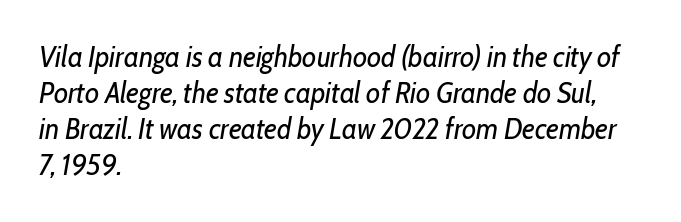
Q: Is the text bold? A: No.
Q: Is the text italic (slanted)? A: Yes, it leans right by about 10 degrees.
Q: Is the text underlined? A: No.
Q: How is the paragraph aligned? A: Left-aligned.
Q: Is the spacing between letters normal or unusually wide? A: Normal.
Q: Width (condensed, normal, or wide)? A: Condensed.
Q: Stroke contrast? A: Low.
Q: x-height? A: Medium.
Q: Monospaced? A: No.
